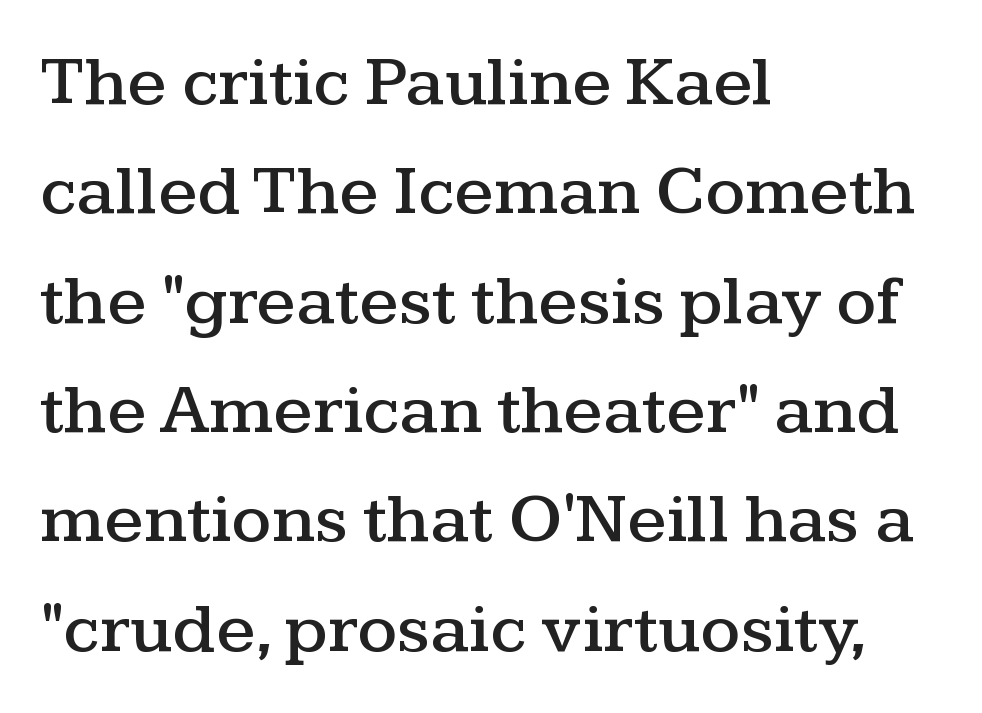
These lines sit exactly where default settings would place them. Check the space under the baseline: it is left empty. The letters stand upright; this is a roman face. The horizontal fit of the characters is conventional and even.
